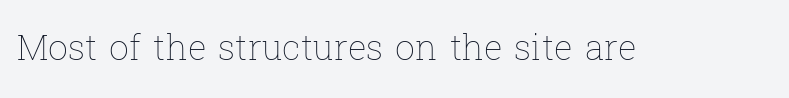
The gap between lines stays unmarked. The letters advance in unequal steps, a hallmark of proportional type. The gaps between neighbouring characters are ordinary and unremarkable. If you drew a line through each stem, it would be perfectly vertical. The font is comparable to plain body text, perhaps lighter.
